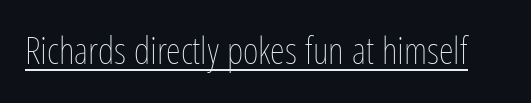
Q: Is the text bold? A: No.
Q: Is the text italic (slanted)? A: No, it is upright.
Q: Is the text underlined? A: Yes.
Q: Is the spacing between letters normal or unusually wide? A: Normal.
Q: Width (condensed, normal, or wide)? A: Condensed.
Q: Stroke contrast? A: Low.
Q: x-height? A: Medium.
Q: Monospaced? A: No.
